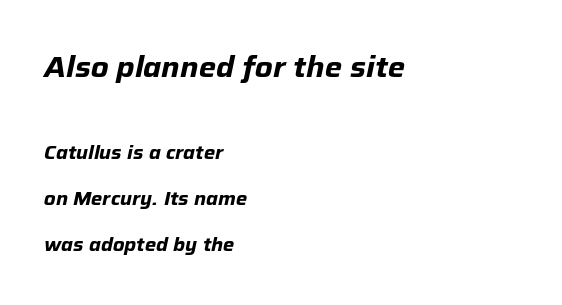
The image shows 29 px bold type, italic (leaning right); set left-aligned, loose line spacing (2.42x), normal letter spacing, not underlined; the first (top) block is 1.53x larger; low stroke contrast and a medium x-height.
